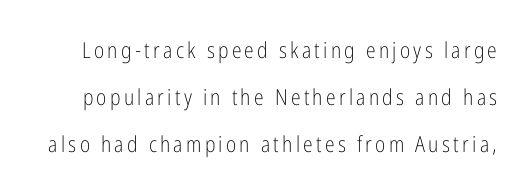
Q: Is the text bold? A: No.
Q: Is the text italic (slanted)? A: No, it is upright.
Q: Is the text underlined? A: No.
Q: Is the spacing between lines tight, normal or loose? A: Loose.
